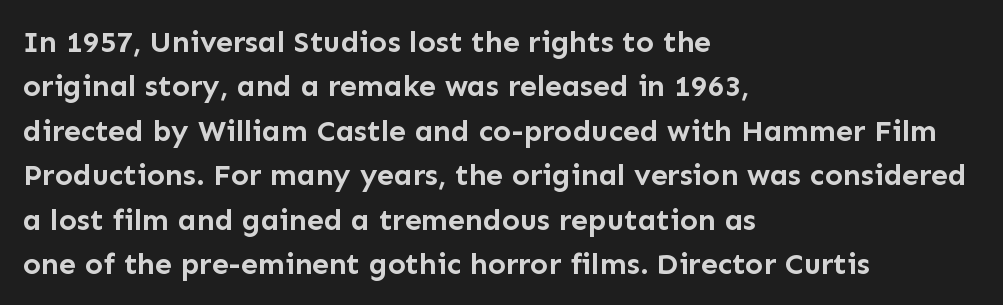
Is the block centered? No — it sits flush against the left margin. No italicization has been applied; the sample stays upright. Regarding serifs, this sample does without them. The passage shown is not underscored anywhere. No extra tracking has been applied to these lines. Typesetter's note: full bold, strokes at maximum text heaviness.
